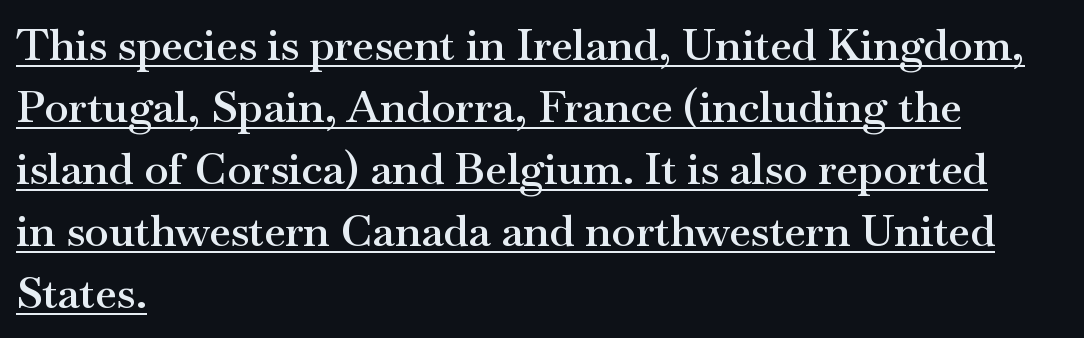
A typographer would call this underscored text. Caption: multi-line text, flush left, ragged right. The letters are semibold — heavier than regular but short of a full bold. It's the straight-up-and-down kind of type. Spacing verdict: proportional, widths tailored to each character. What's the leading like? Ordinary, nothing unusual.
